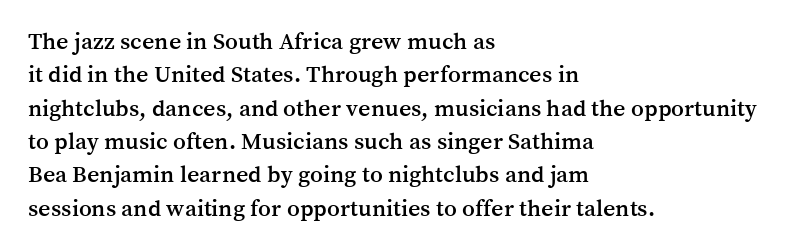
Q: Is the text italic (slanted)? A: No, it is upright.
Q: Is the text underlined? A: No.
Q: How is the paragraph aligned? A: Left-aligned.
Q: Is the spacing between letters normal or unusually wide? A: Normal.
Q: Is the spacing between lines tight, normal or loose? A: Normal.
